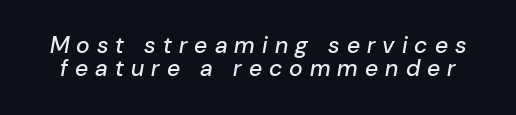
{"italic": "yes", "lean": "right", "slant_degrees": 10, "underline": "no", "line_spacing": "tight", "line_spacing_ratio": 1.02, "letter_spacing": "wide", "letter_spacing_em": 0.31, "glyph_px": 23}
